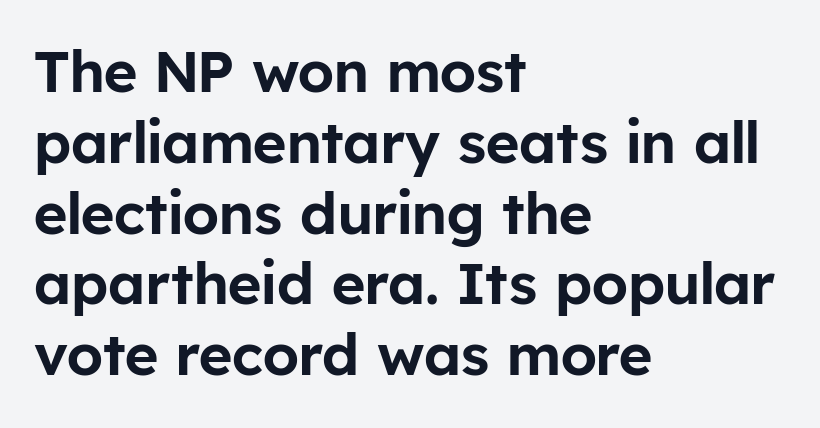
{"serif": "no", "italic": "no", "width": "normal", "stroke_contrast": "low", "x_height": "medium", "monospaced": "no", "underline": "no", "align": "left", "line_spacing_ratio": 1.22, "letter_spacing": "normal", "letter_spacing_em": 0.0, "glyph_px": 58}
